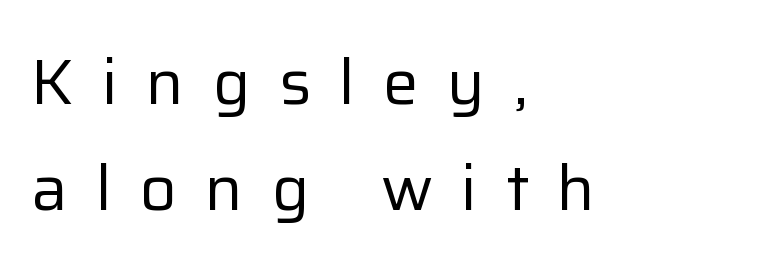
Stem width sits at or under what a default text font uses. Honestly, there is no underline to notice here at all. Italic? Not at all — the glyphs are vertical. The line-height multiplier appears to be the usual default. A typesetter would label this face a sans.
